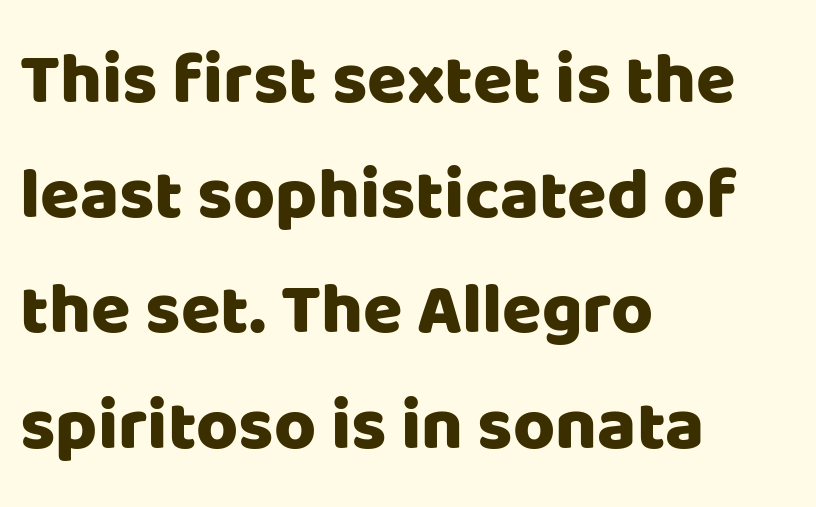
{"serif": "no", "italic": "no", "width": "normal", "stroke_contrast": "low", "x_height": "large", "monospaced": "no", "underline": "no", "align": "left", "line_spacing": "normal", "line_spacing_ratio": 1.6, "letter_spacing": "normal", "letter_spacing_em": 0.0, "glyph_px": 72}
